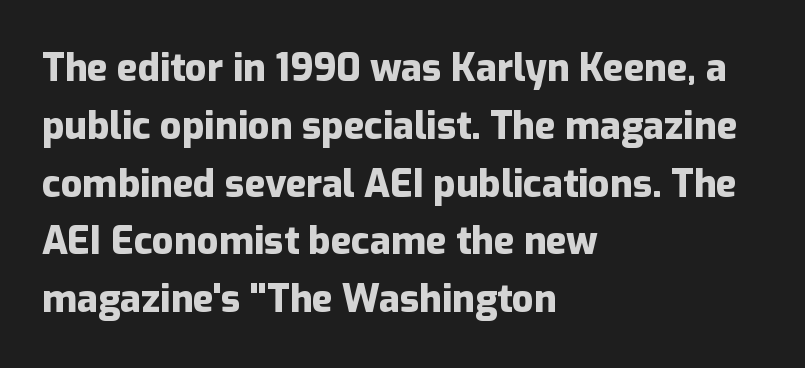
The image shows 38 px heavy sans-serif type, upright; set left-aligned, normal line spacing (1.52x), normal letter spacing, not underlined; low stroke contrast and a medium x-height.
